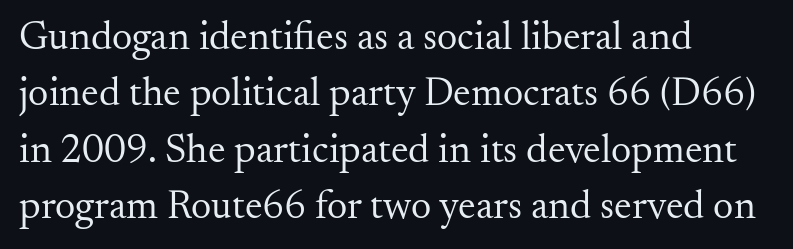
Q: Is the text bold? A: No.
Q: Is the text italic (slanted)? A: No, it is upright.
Q: Is the typeface a serif or a sans-serif typeface? A: Serif.
Q: Is the text underlined? A: No.
Q: How is the paragraph aligned? A: Left-aligned.
Q: Is the spacing between letters normal or unusually wide? A: Normal.
Q: Is the spacing between lines tight, normal or loose? A: Normal.
Q: Width (condensed, normal, or wide)? A: Normal.
Q: Stroke contrast? A: Medium.
Q: x-height? A: Small.
Q: Monospaced? A: No.
